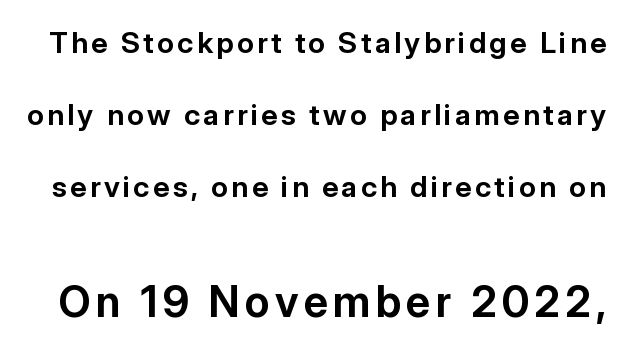
Q: Is the text bold? A: Yes.
Q: Is the text italic (slanted)? A: No, it is upright.
Q: Is the typeface a serif or a sans-serif typeface? A: Sans-serif.
Q: Is the text underlined? A: No.
Q: Is the spacing between lines tight, normal or loose? A: Loose.
Q: Which block of text is set in a larger size, the first (top) or the second (bottom)? A: The second (bottom) one.
Q: Width (condensed, normal, or wide)? A: Normal.
Q: Stroke contrast? A: Low.
Q: x-height? A: Medium.
Q: Monospaced? A: No.
